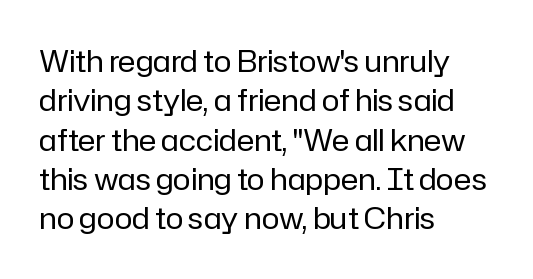
The image shows 30 px regular-weight sans-serif type, upright; set left-aligned, normal line spacing (1.31x), normal letter spacing, not underlined; low stroke contrast and a medium x-height.
